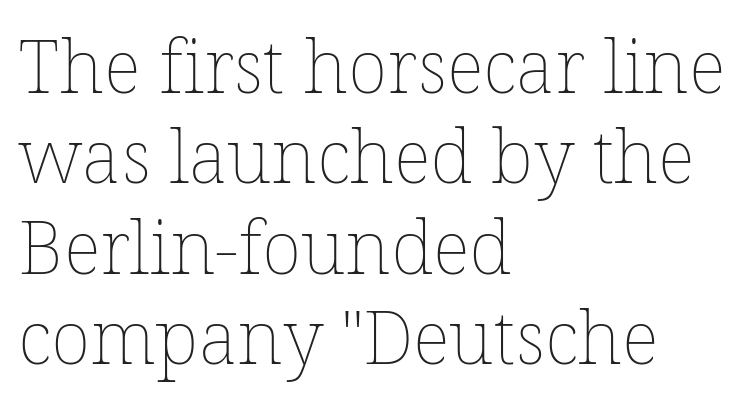
Q: Is the text bold? A: No.
Q: Is the text italic (slanted)? A: No, it is upright.
Q: Is the text underlined? A: No.
Q: How is the paragraph aligned? A: Left-aligned.
Q: Is the spacing between letters normal or unusually wide? A: Normal.
Q: Width (condensed, normal, or wide)? A: Normal.
Q: Stroke contrast? A: Low.
Q: x-height? A: Medium.
Q: Monospaced? A: No.
